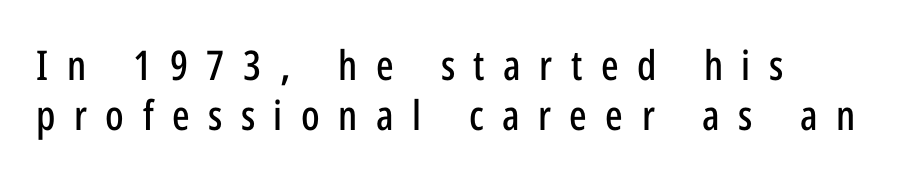
{"serif": "no", "italic": "no", "width": "condensed", "stroke_contrast": "low", "x_height": "medium", "monospaced": "no", "underline": "no", "align": "left", "line_spacing_ratio": 1.22, "letter_spacing": "wide", "letter_spacing_em": 0.45, "glyph_px": 41}
